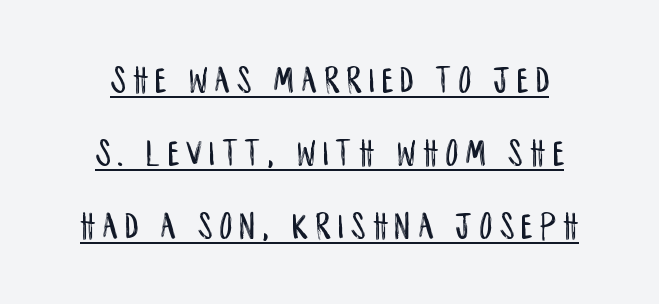
{"serif": "no", "italic": "no", "width": "condensed", "stroke_contrast": "low", "x_height": "large", "monospaced": "no", "underline": "yes", "line_spacing_ratio": 1.87, "glyph_px": 39}
